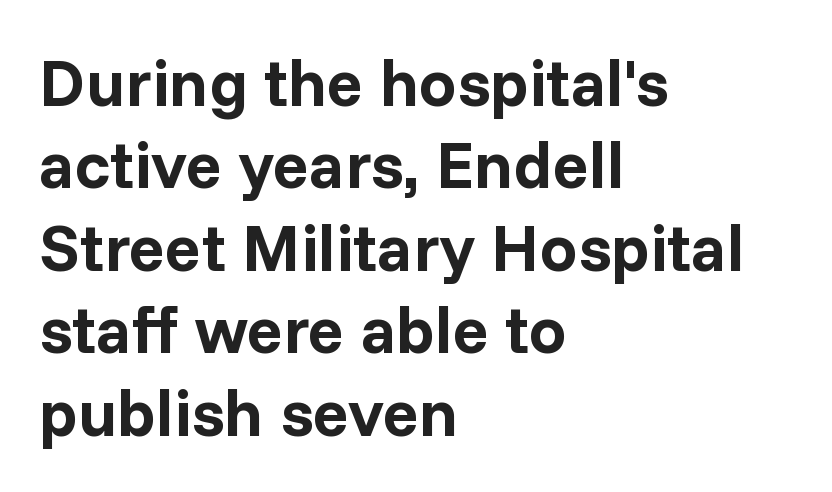
{"serif": "no", "italic": "no", "bold": "yes", "weight": "bold", "width": "normal", "stroke_contrast": "low", "x_height": "medium", "monospaced": "no", "underline": "no", "align": "left", "line_spacing_ratio": 1.23, "letter_spacing": "normal", "letter_spacing_em": 0.0, "glyph_px": 67}
